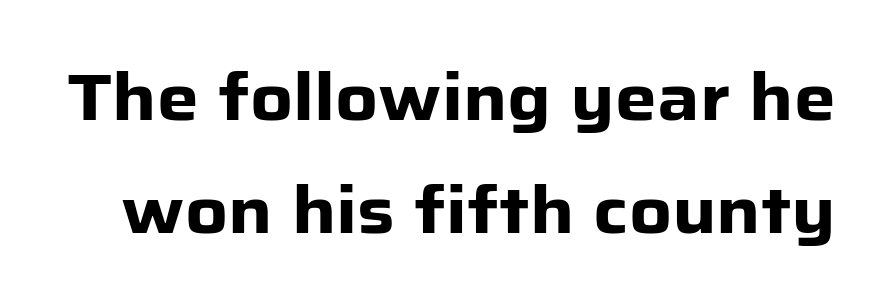
Regarding serifs, this sample does without them. The letters advance in unequal steps, a hallmark of proportional type. A roman cut, with each character standing at attention. Is the type bold? Yes — the strokes are clearly thick and heavy. Short note: letters normally spaced.
